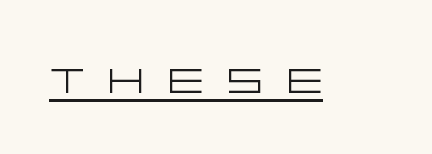
The image shows 56 px light, wide sans-serif type, upright; set unusually wide letter spacing (+0.42 em), underlined; low stroke contrast and a large x-height.
